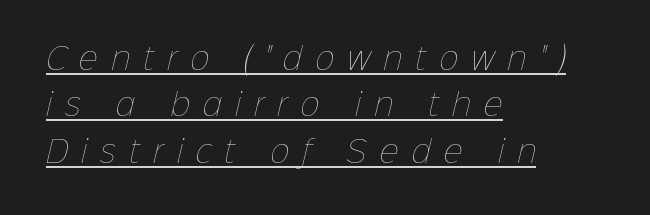
Q: Is the text bold? A: No.
Q: Is the text underlined? A: Yes.
Q: How is the paragraph aligned? A: Left-aligned.
Q: Is the spacing between letters normal or unusually wide? A: Unusually wide.
Q: Is the spacing between lines tight, normal or loose? A: Normal.
Q: Width (condensed, normal, or wide)? A: Normal.
Q: Stroke contrast? A: Low.
Q: x-height? A: Medium.
Q: Monospaced? A: No.
